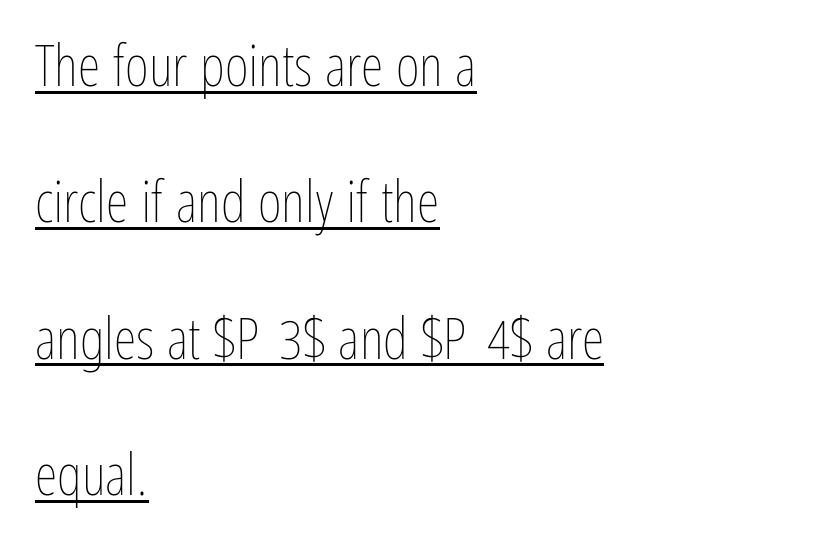
The image shows 58 px thin, condensed type, upright; set left-aligned, loose line spacing (2.35x), normal letter spacing, underlined; low stroke contrast and a medium x-height.
